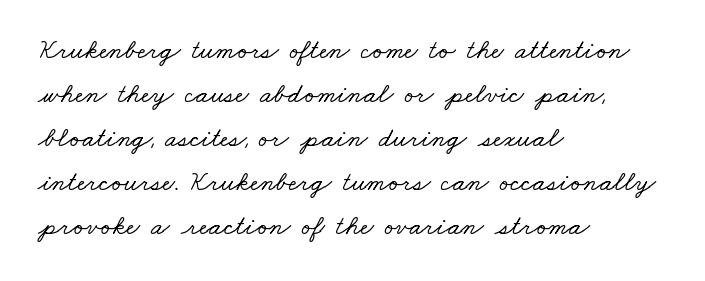
The image shows 28 px wide serif type; set left-aligned, normal line spacing (1.57x), normal letter spacing, not underlined; low stroke contrast and a small x-height.
